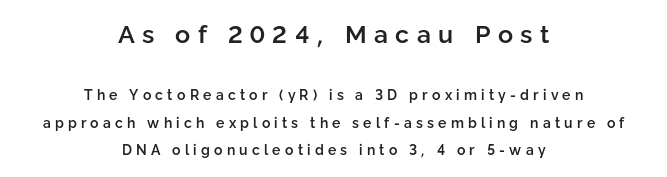
Does the lettering tilt? It doesn't — this is upright. Observe the wide spacing: letters keep a clear distance from each other. Weight: semibold (demi). Larger block? The one above; the one below is distinctly smaller. The whitespace from short lines is split evenly between both sides.
